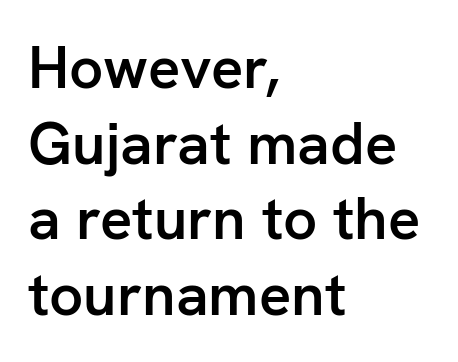
{"serif": "no", "italic": "no", "bold": "semi", "weight": "semibold", "width": "normal", "stroke_contrast": "low", "x_height": "medium", "monospaced": "no", "underline": "no", "align": "left", "line_spacing": "normal", "line_spacing_ratio": 1.26, "letter_spacing": "normal", "letter_spacing_em": 0.0, "glyph_px": 60}
